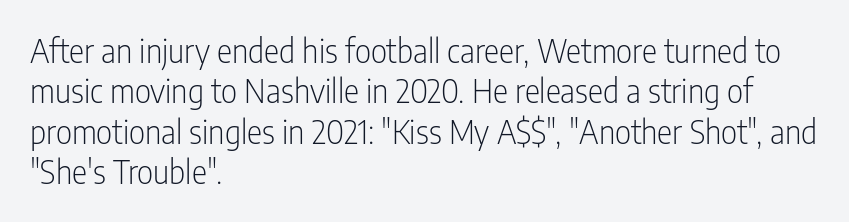
Q: Is the text bold? A: No.
Q: Is the text italic (slanted)? A: No, it is upright.
Q: Is the typeface a serif or a sans-serif typeface? A: Sans-serif.
Q: Is the text underlined? A: No.
Q: How is the paragraph aligned? A: Left-aligned.
Q: Is the spacing between letters normal or unusually wide? A: Normal.
Q: Is the spacing between lines tight, normal or loose? A: Normal.
Q: Width (condensed, normal, or wide)? A: Condensed.
Q: Stroke contrast? A: Low.
Q: x-height? A: Medium.
Q: Monospaced? A: No.
